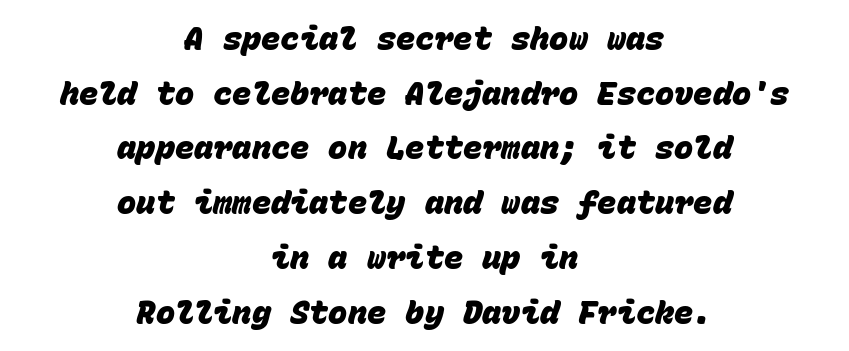
Q: Is the text bold? A: Yes.
Q: Is the typeface a serif or a sans-serif typeface? A: Sans-serif.
Q: Is the text underlined? A: No.
Q: How is the paragraph aligned? A: Centered.
Q: Is the spacing between letters normal or unusually wide? A: Normal.
Q: Width (condensed, normal, or wide)? A: Normal.
Q: Stroke contrast? A: Low.
Q: x-height? A: Large.
Q: Monospaced? A: Yes.
